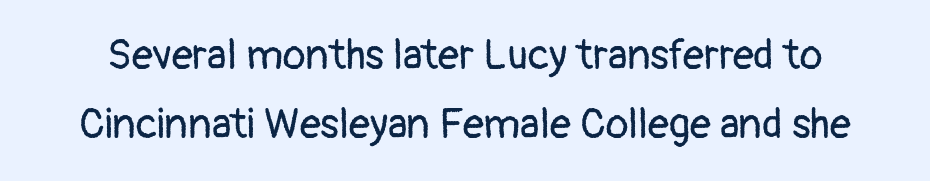
{"serif": "no", "italic": "no", "bold": "no", "weight": "regular", "width": "normal", "stroke_contrast": "low", "x_height": "medium", "monospaced": "no", "underline": "no", "line_spacing": "normal", "line_spacing_ratio": 1.64, "letter_spacing": "normal", "letter_spacing_em": 0.0, "glyph_px": 42}
